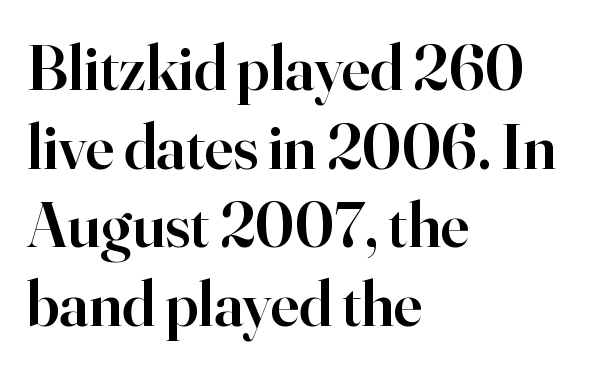
Q: Is the text bold? A: Semi-bold.
Q: Is the text italic (slanted)? A: No, it is upright.
Q: Is the typeface a serif or a sans-serif typeface? A: Serif.
Q: Is the text underlined? A: No.
Q: How is the paragraph aligned? A: Left-aligned.
Q: Is the spacing between letters normal or unusually wide? A: Normal.
Q: Width (condensed, normal, or wide)? A: Normal.
Q: Stroke contrast? A: High.
Q: x-height? A: Small.
Q: Monospaced? A: No.
